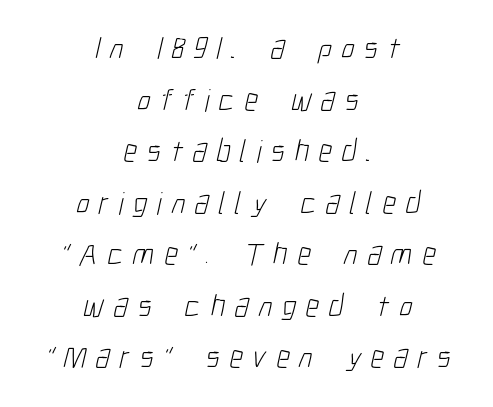
The image shows 32 px light, condensed sans-serif type; set centered, normal line spacing (1.61x), unusually wide letter spacing (+0.3 em), not underlined; low stroke contrast and a medium x-height.
